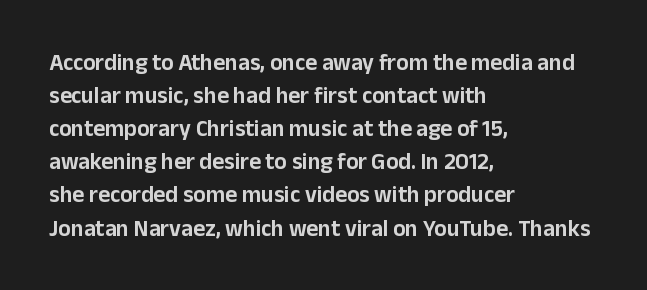
{"italic": "no", "underline": "no", "align": "left", "line_spacing": "normal", "line_spacing_ratio": 1.44, "letter_spacing": "normal", "letter_spacing_em": 0.0, "glyph_px": 23}
